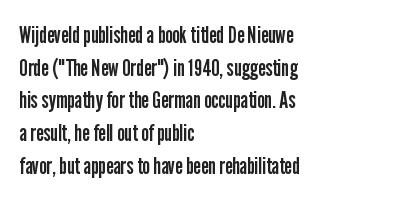
{"italic": "no", "bold": "no", "underline": "no", "align": "left", "line_spacing": "normal", "line_spacing_ratio": 1.36, "letter_spacing": "normal", "letter_spacing_em": 0.0, "glyph_px": 24}
